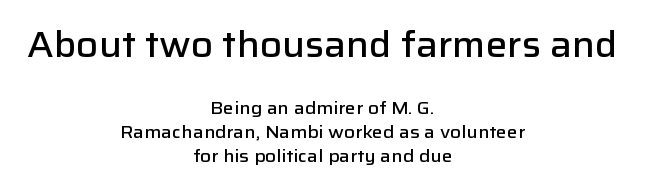
Q: Is the text bold? A: Semi-bold.
Q: Is the text italic (slanted)? A: No, it is upright.
Q: Is the typeface a serif or a sans-serif typeface? A: Sans-serif.
Q: Is the text underlined? A: No.
Q: How is the paragraph aligned? A: Centered.
Q: Is the spacing between letters normal or unusually wide? A: Normal.
Q: Is the spacing between lines tight, normal or loose? A: Normal.
Q: Which block of text is set in a larger size, the first (top) or the second (bottom)? A: The first (top) one.
Q: Width (condensed, normal, or wide)? A: Normal.
Q: Stroke contrast? A: Low.
Q: x-height? A: Medium.
Q: Monospaced? A: No.
